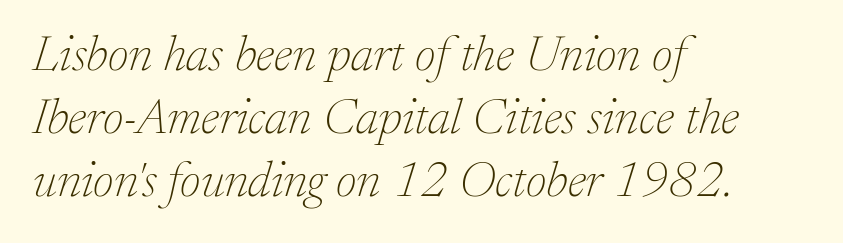
Unlike a clean sans, this face finishes its strokes with serifs. Line spacing here is normal. The tracking reads as untouched default to a designer's eye. Unbolded letterforms with no extra heft.
